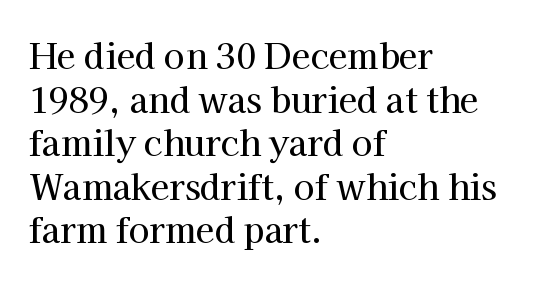
The image shows 34 px serif type, upright; set left-aligned, normal line spacing (1.28x), normal letter spacing, not underlined; high stroke contrast and a medium x-height.
